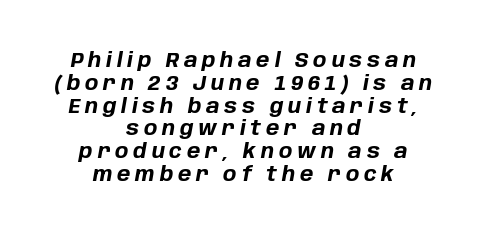
The vertical gap from one line to the next is small. The glyphs look as if they've been sheared to an angle. Each line is balanced around a shared central axis. The passage shown is not underscored anywhere. Short note: letters widely spaced. Weight check: bold — yes, fully.
